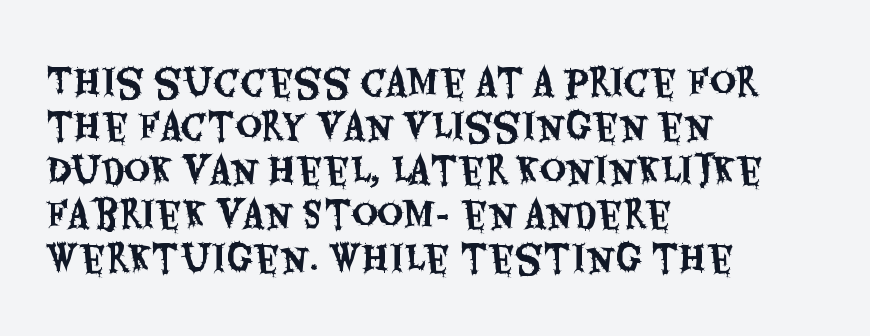
{"serif": "no", "italic": "no", "width": "condensed", "stroke_contrast": "medium", "x_height": "large", "monospaced": "no", "underline": "no", "align": "left", "line_spacing_ratio": 1.22, "letter_spacing": "normal", "letter_spacing_em": 0.0, "glyph_px": 36}
